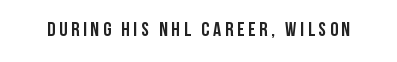
Q: Is the text bold? A: Yes.
Q: Is the text italic (slanted)? A: No, it is upright.
Q: Is the text underlined? A: No.
